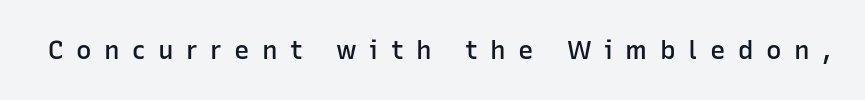
The letterforms stand isolated, each surrounded by extra space. The face used here is a semibold: visibly heavier than regular, lighter than bold. A typesetter would mark this as roman, not italic. Beneath every word, the page is bare.
